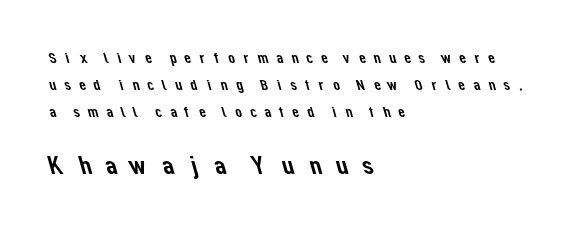
{"underline": "no", "align": "left", "line_spacing_ratio": 1.8, "letter_spacing": "wide", "letter_spacing_em": 0.43, "larger_block": "second", "size_ratio": 1.73, "glyph_px": 26}
